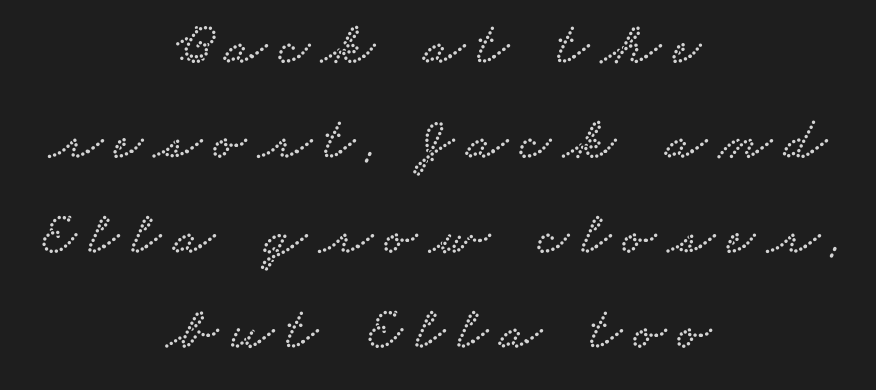
Check under the words: just untouched page. Tracking here is generous; glyphs stand well apart from one another. The leading is moderate, giving the passage an even texture. Serifs: yes, visible at the terminals of the letterforms.
